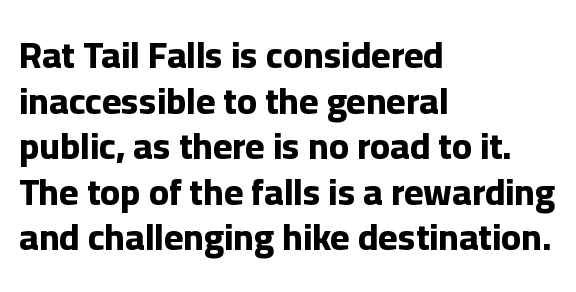
Q: Is the text bold? A: Yes.
Q: Is the text italic (slanted)? A: No, it is upright.
Q: Is the typeface a serif or a sans-serif typeface? A: Sans-serif.
Q: Is the text underlined? A: No.
Q: How is the paragraph aligned? A: Left-aligned.
Q: Is the spacing between letters normal or unusually wide? A: Normal.
Q: Width (condensed, normal, or wide)? A: Normal.
Q: Stroke contrast? A: Low.
Q: x-height? A: Medium.
Q: Monospaced? A: No.
